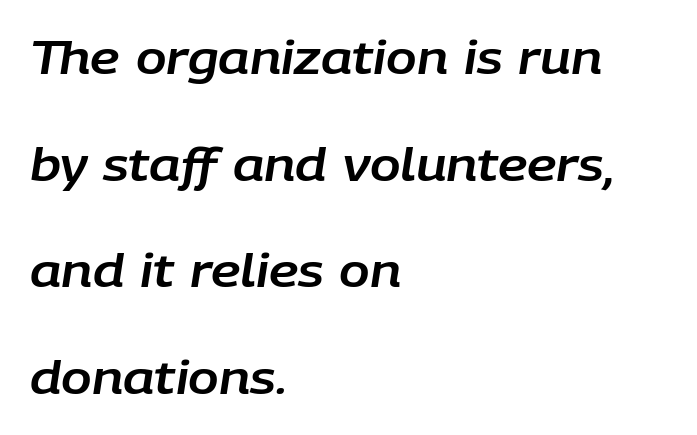
{"italic": "yes", "lean": "right", "slant_degrees": 9, "width": "normal", "stroke_contrast": "low", "x_height": "large", "monospaced": "no", "underline": "no", "align": "left", "line_spacing": "loose", "line_spacing_ratio": 2.37, "letter_spacing": "normal", "letter_spacing_em": 0.0, "glyph_px": 45}
